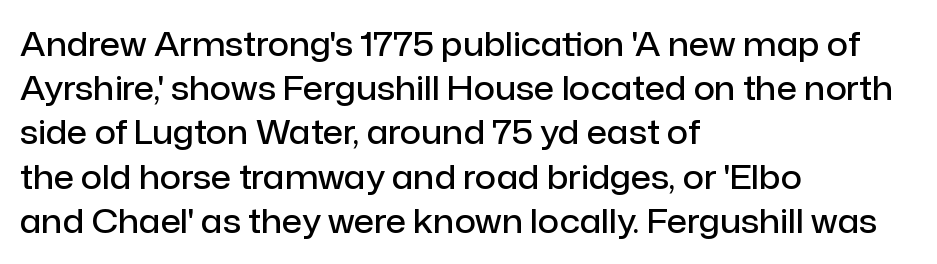
The image shows 33 px semibold sans-serif type, upright; set left-aligned, normal line spacing (1.34x), normal letter spacing, not underlined; low stroke contrast and a medium x-height.
